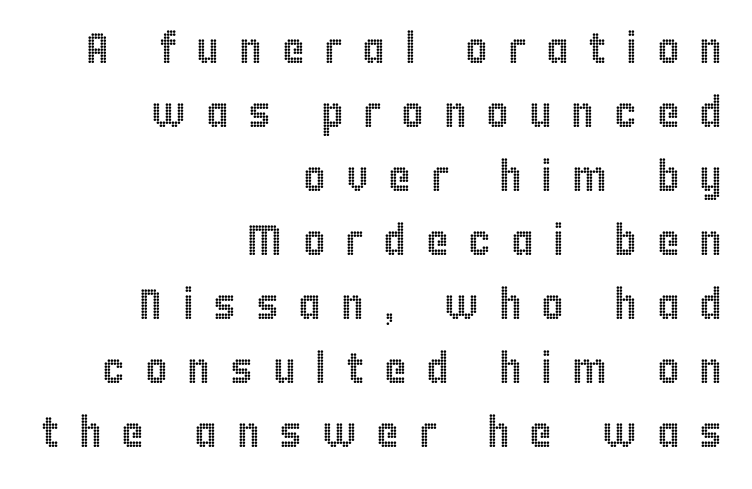
{"italic": "no", "width": "condensed", "x_height": "large", "monospaced": "no", "underline": "no", "align": "right", "line_spacing": "normal", "line_spacing_ratio": 1.49, "letter_spacing": "wide", "letter_spacing_em": 0.46, "glyph_px": 43}
